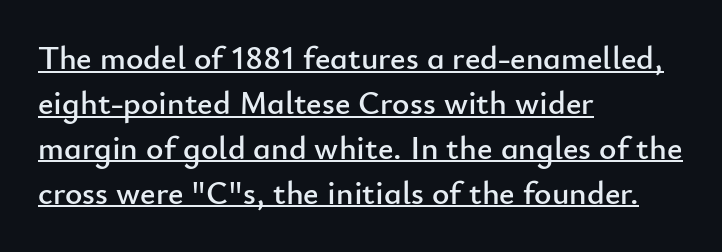
{"serif": "no", "italic": "no", "width": "normal", "stroke_contrast": "low", "x_height": "small", "monospaced": "no", "underline": "yes", "align": "left", "line_spacing": "normal", "line_spacing_ratio": 1.36, "letter_spacing": "normal", "letter_spacing_em": 0.0, "glyph_px": 33}
